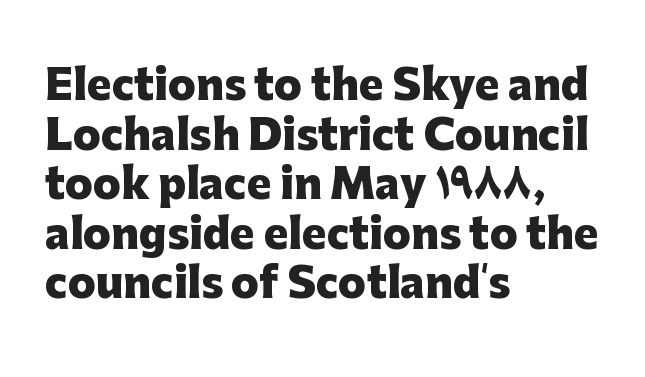
Q: Is the text bold? A: Yes.
Q: Is the text italic (slanted)? A: No, it is upright.
Q: Is the typeface a serif or a sans-serif typeface? A: Sans-serif.
Q: Is the text underlined? A: No.
Q: How is the paragraph aligned? A: Left-aligned.
Q: Is the spacing between letters normal or unusually wide? A: Normal.
Q: Width (condensed, normal, or wide)? A: Normal.
Q: Stroke contrast? A: Low.
Q: x-height? A: Medium.
Q: Monospaced? A: No.
